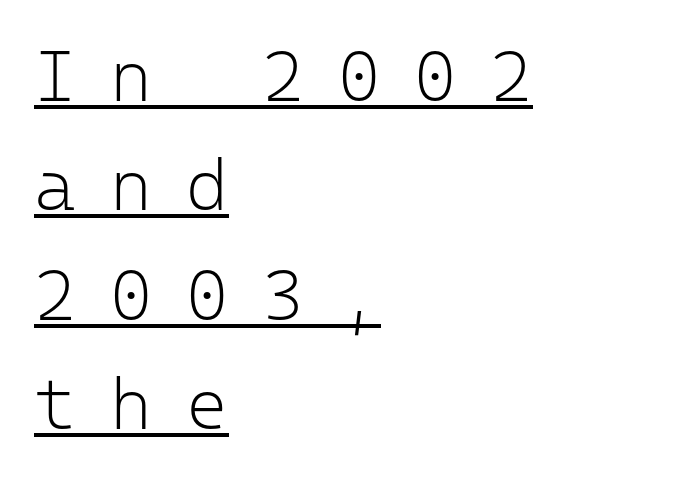
The image shows 72 px light sans-serif type, upright, monospaced; set left-aligned, normal line spacing (1.52x), unusually wide letter spacing (+0.47 em), underlined; low stroke contrast and a medium x-height.
